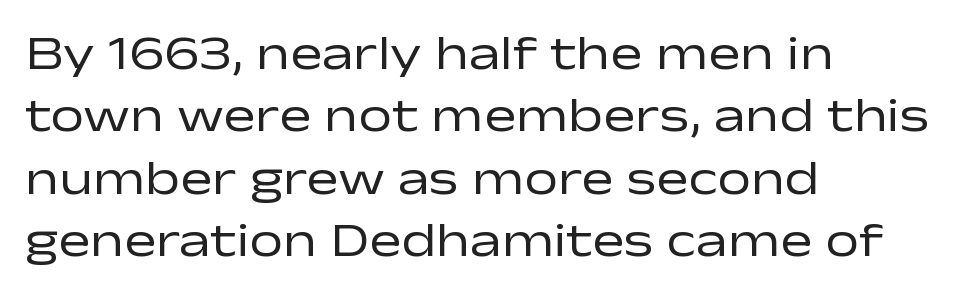
Q: Is the text bold? A: No.
Q: Is the text italic (slanted)? A: No, it is upright.
Q: Is the typeface a serif or a sans-serif typeface? A: Sans-serif.
Q: Is the text underlined? A: No.
Q: How is the paragraph aligned? A: Left-aligned.
Q: Is the spacing between letters normal or unusually wide? A: Normal.
Q: Is the spacing between lines tight, normal or loose? A: Normal.
Q: Width (condensed, normal, or wide)? A: Wide.
Q: Stroke contrast? A: Low.
Q: x-height? A: Medium.
Q: Monospaced? A: No.
